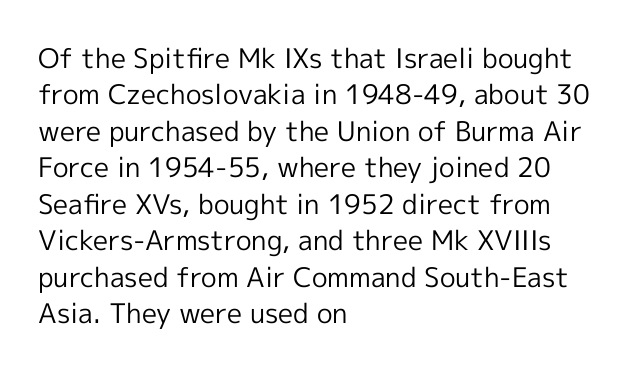
The image shows 27 px text type, upright; set left-aligned, normal line spacing (1.35x), normal letter spacing, not underlined.
